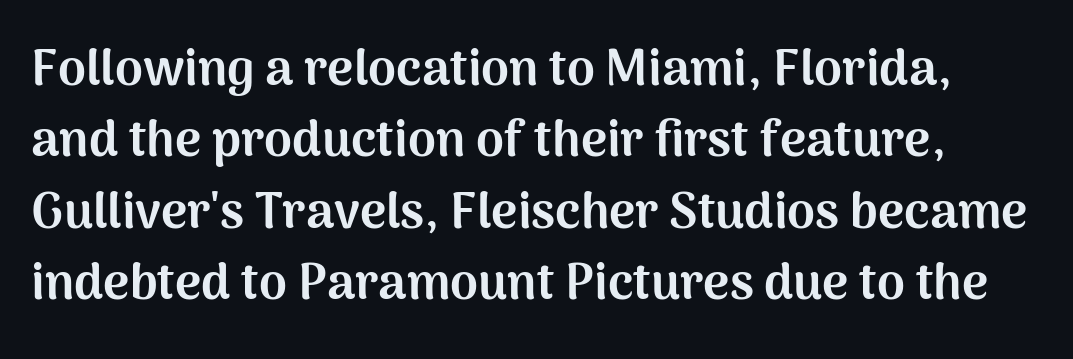
{"serif": "no", "italic": "no", "bold": "yes", "weight": "bold", "width": "normal", "stroke_contrast": "medium", "x_height": "medium", "monospaced": "no", "underline": "no", "line_spacing": "normal", "line_spacing_ratio": 1.43, "letter_spacing": "normal", "letter_spacing_em": 0.0, "glyph_px": 50}
